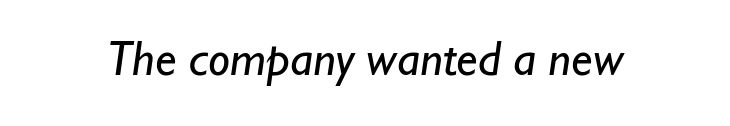
Here the designer chose a conventional face with non-uniform glyph widths. The gap between lines stays unmarked. The glyphs in this specimen are sans serif. The weight tops out at a normal text grade.
